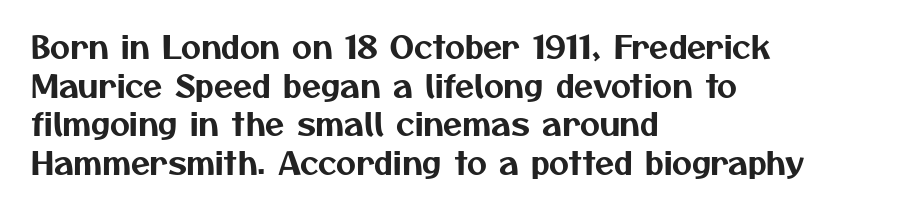
The image shows 31 px sans-serif type; set left-aligned, normal line spacing (1.25x), normal letter spacing, not underlined; medium stroke contrast and a medium x-height.
